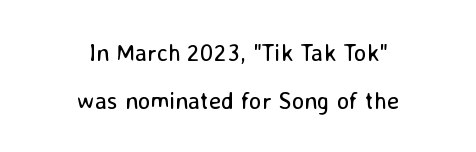
Q: Is the text bold? A: No.
Q: Is the text italic (slanted)? A: No, it is upright.
Q: Is the text underlined? A: No.
Q: How is the paragraph aligned? A: Centered.
Q: Is the spacing between letters normal or unusually wide? A: Normal.
Q: Is the spacing between lines tight, normal or loose? A: Loose.
